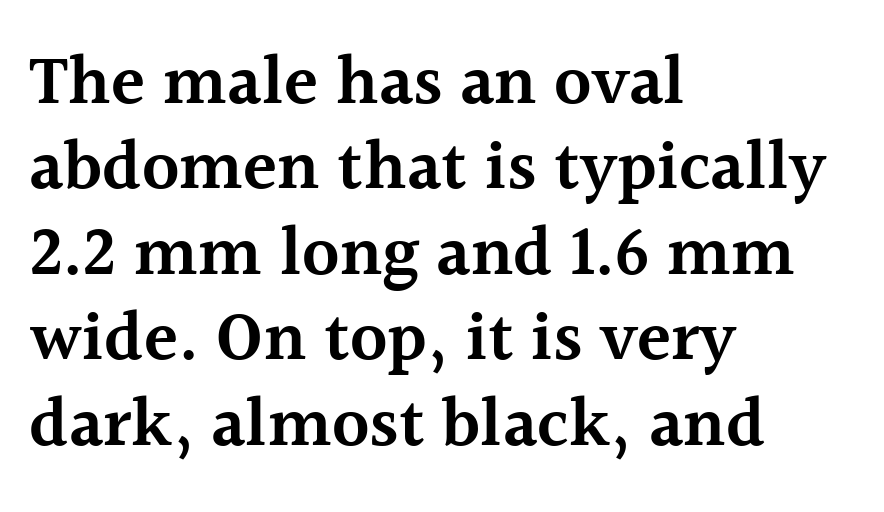
{"serif": "yes", "italic": "no", "bold": "semi", "weight": "semibold", "width": "normal", "x_height": "medium", "monospaced": "no", "underline": "no", "align": "left", "line_spacing_ratio": 1.22, "letter_spacing": "normal", "letter_spacing_em": 0.0, "glyph_px": 70}
